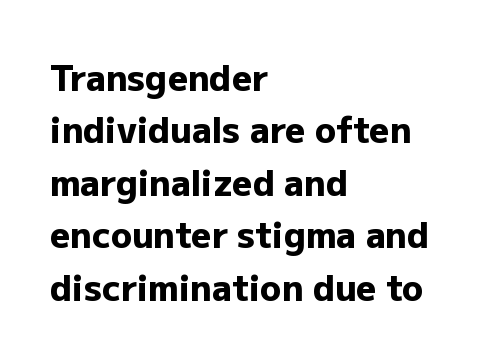
Descender tails drop into unmarked territory. This block has exactly the height ordinary leading produces. The gaps between neighbouring characters are ordinary and unremarkable. Varying glyph widths throughout — classic text-font behaviour.
